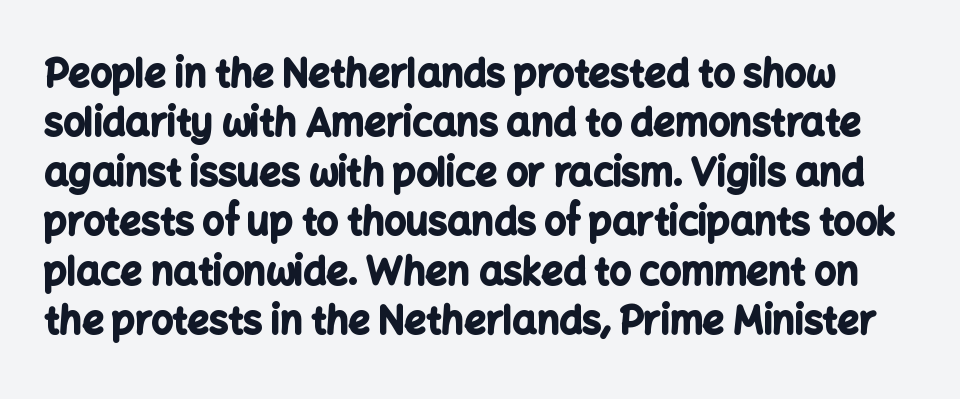
The image shows 38 px bold sans-serif type, upright; set normal line spacing (1.3x), normal letter spacing, not underlined; low stroke contrast and a medium x-height.
